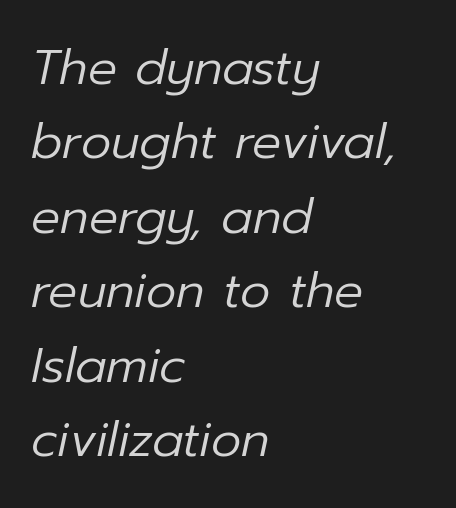
{"italic": "yes", "lean": "right", "slant_degrees": 12, "bold": "no", "weight": "regular", "width": "normal", "stroke_contrast": "low", "x_height": "medium", "monospaced": "no", "underline": "no", "align": "left", "line_spacing": "normal", "line_spacing_ratio": 1.55, "letter_spacing": "normal", "letter_spacing_em": 0.0, "glyph_px": 48}
